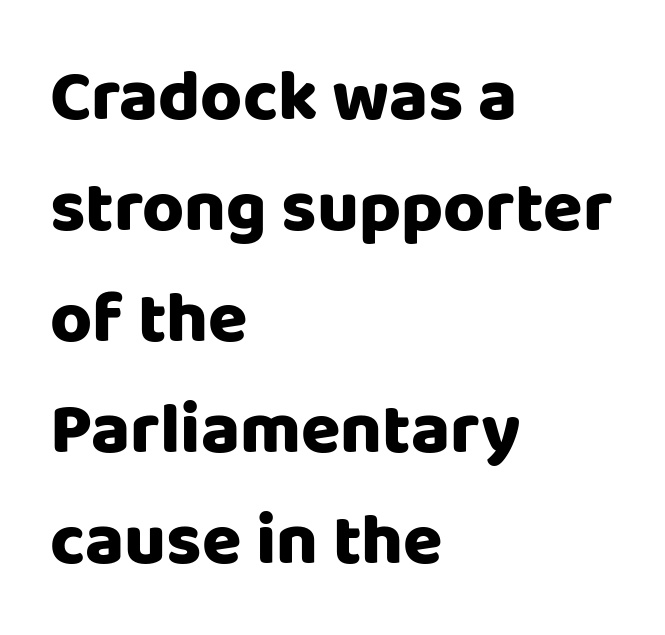
The image shows 72 px sans-serif type, upright; set left-aligned, normal line spacing (1.54x), normal letter spacing, not underlined; low stroke contrast and a large x-height.
